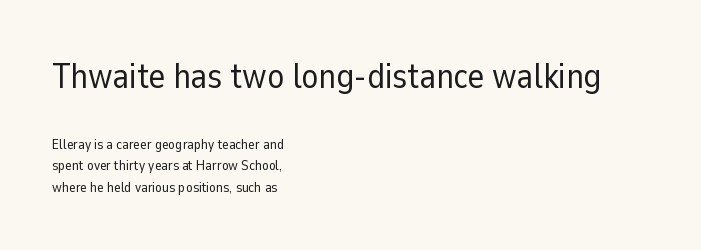
The image shows 35 px regular-weight sans-serif type, upright; set left-aligned, normal line spacing (1.54x), normal letter spacing, not underlined; the first (top) block is 2.5x larger; low stroke contrast and a medium x-height.
